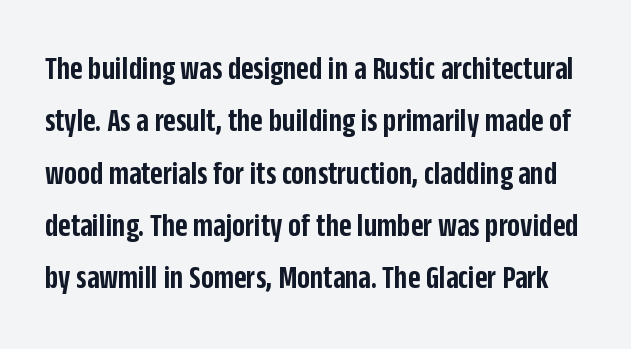
Q: Is the text bold? A: Semi-bold.
Q: Is the text italic (slanted)? A: No, it is upright.
Q: Is the typeface a serif or a sans-serif typeface? A: Sans-serif.
Q: Is the text underlined? A: No.
Q: Is the spacing between letters normal or unusually wide? A: Normal.
Q: Is the spacing between lines tight, normal or loose? A: Normal.
Q: Width (condensed, normal, or wide)? A: Condensed.
Q: Stroke contrast? A: Low.
Q: x-height? A: Large.
Q: Monospaced? A: No.
